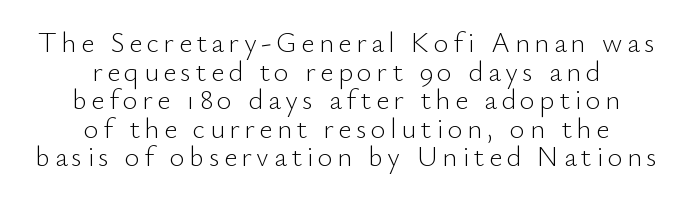
{"serif": "no", "italic": "no", "bold": "no", "weight": "light", "width": "normal", "stroke_contrast": "low", "x_height": "small", "monospaced": "no", "underline": "no", "align": "center", "line_spacing": "tight", "line_spacing_ratio": 1.02, "glyph_px": 28}
